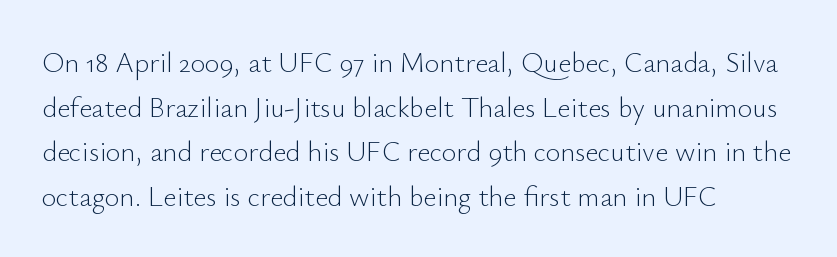
The image shows 28 px light sans-serif type, upright; set left-aligned, normal line spacing (1.59x), normal letter spacing, not underlined; low stroke contrast and a small x-height.
